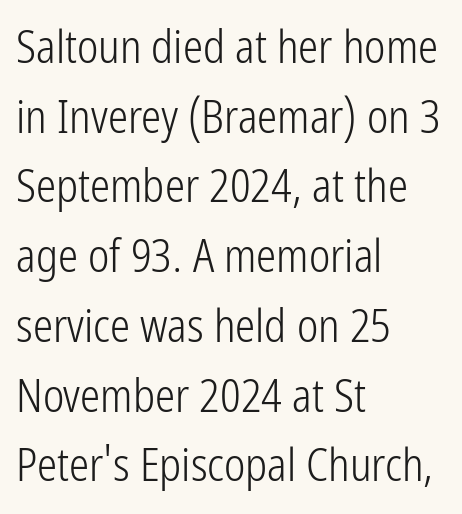
The image shows 45 px light, condensed sans-serif type, upright; set left-aligned, normal line spacing (1.55x), normal letter spacing, not underlined; low stroke contrast and a medium x-height.
